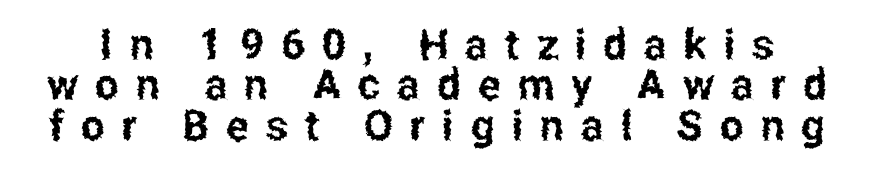
Grotesque or geometric, the face here clearly has no serifs. Style check: upright. The leading is snug, giving the passage a crowded texture. Each letter keeps its own natural width here, so spacing adapts to shape. The face used here is rendered with a markedly widened letterfit.
